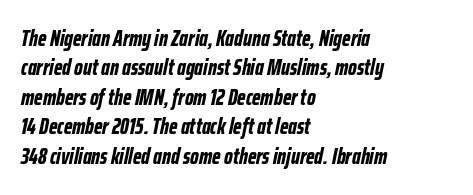
{"italic": "yes", "lean": "right", "slant_degrees": 12, "bold": "yes", "underline": "no", "align": "left", "line_spacing": "normal", "line_spacing_ratio": 1.34, "letter_spacing": "normal", "letter_spacing_em": 0.0, "glyph_px": 22}
